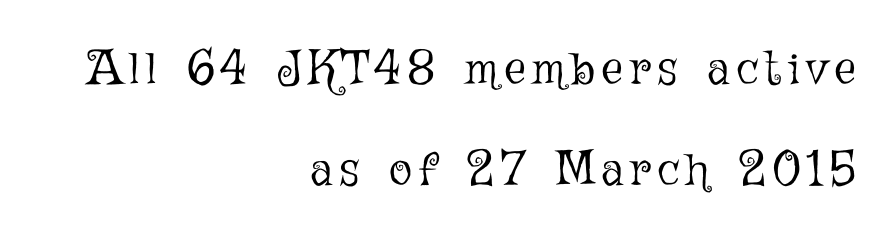
Q: Is the text bold? A: No.
Q: Is the text italic (slanted)? A: No, it is upright.
Q: Is the text underlined? A: No.
Q: How is the paragraph aligned? A: Right-aligned.
Q: Is the spacing between lines tight, normal or loose? A: Loose.
Q: Width (condensed, normal, or wide)? A: Normal.
Q: Stroke contrast? A: Low.
Q: x-height? A: Medium.
Q: Monospaced? A: No.
